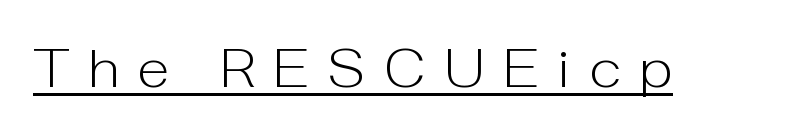
Q: Is the text bold? A: No.
Q: Is the text italic (slanted)? A: No, it is upright.
Q: Is the typeface a serif or a sans-serif typeface? A: Sans-serif.
Q: Is the text underlined? A: Yes.
Q: Is the spacing between letters normal or unusually wide? A: Unusually wide.
Q: Width (condensed, normal, or wide)? A: Normal.
Q: Stroke contrast? A: Low.
Q: x-height? A: Medium.
Q: Monospaced? A: No.
